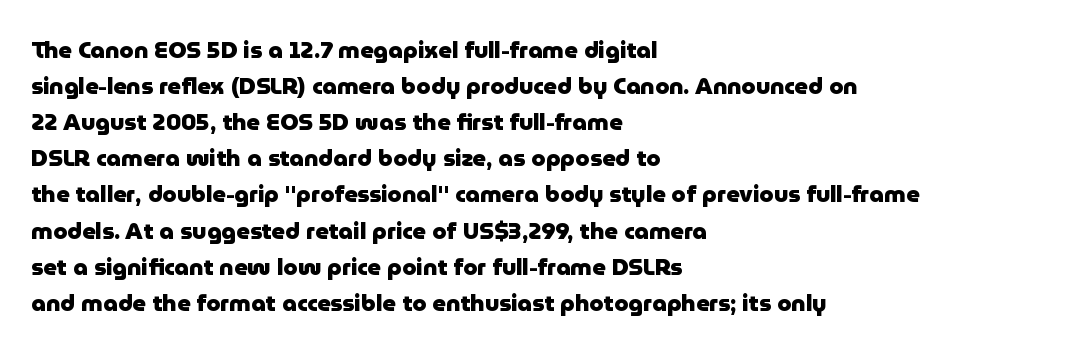
{"italic": "no", "bold": "yes", "underline": "no", "align": "left", "line_spacing": "normal", "line_spacing_ratio": 1.57, "letter_spacing": "normal", "letter_spacing_em": 0.0, "glyph_px": 23}
